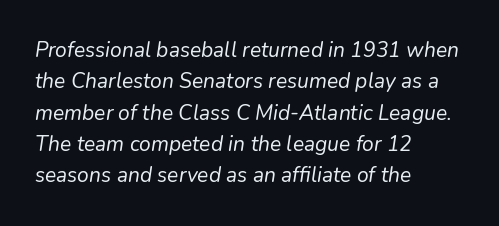
The image shows 21 px text type, italic (leaning right); set left-aligned, normal line spacing (1.49x), normal letter spacing, not underlined.
